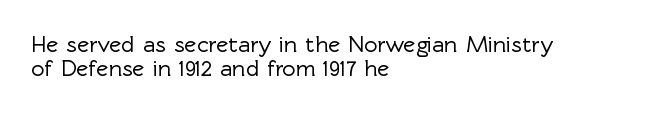
Q: Is the text italic (slanted)? A: No, it is upright.
Q: Is the text underlined? A: No.
Q: How is the paragraph aligned? A: Left-aligned.
Q: Is the spacing between letters normal or unusually wide? A: Normal.
Q: Is the spacing between lines tight, normal or loose? A: Tight.
